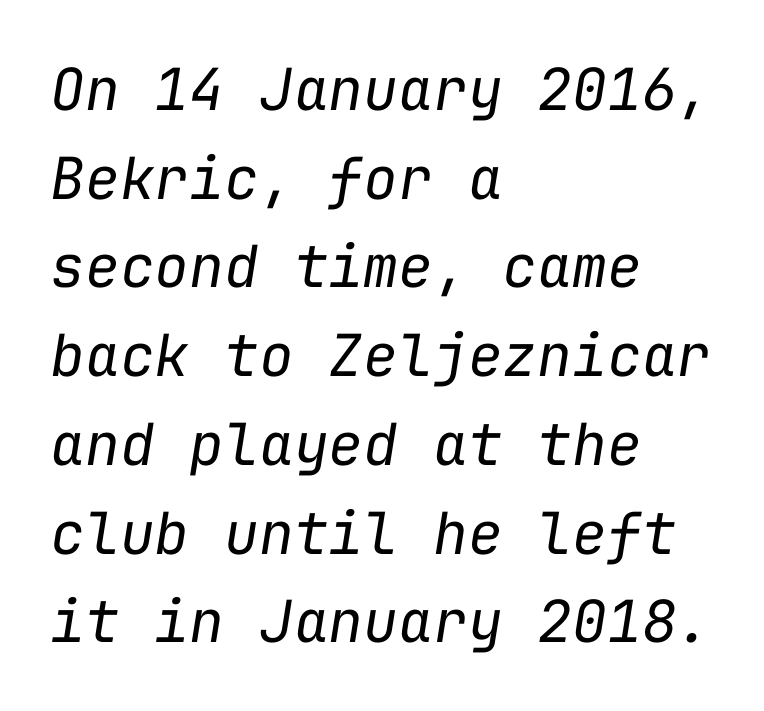
{"italic": "yes", "lean": "right", "slant_degrees": 9, "bold": "no", "weight": "regular", "width": "normal", "stroke_contrast": "low", "x_height": "medium", "monospaced": "yes", "underline": "no", "align": "left", "line_spacing": "normal", "line_spacing_ratio": 1.53, "letter_spacing": "normal", "letter_spacing_em": 0.0, "glyph_px": 58}
